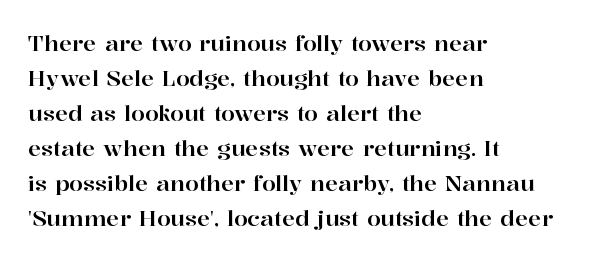
The image shows 22 px text type, upright; set left-aligned, normal line spacing (1.59x), normal letter spacing, not underlined.
